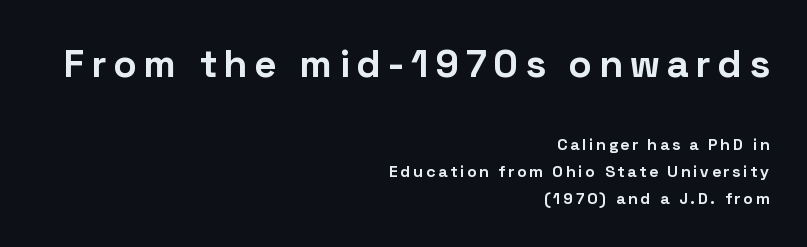
The image shows 39 px bold sans-serif type, upright; set right-aligned, normal line spacing (1.67x), not underlined; the first (top) block is 2.44x larger; low stroke contrast and a medium x-height.
